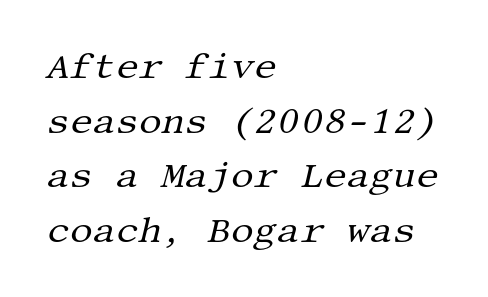
The lettering tilts uniformly, giving the passage an italic look. Type without underlining. This is not heavy type; no bold has been used. Typeset ragged right — the left edge is the straight one. No extra tracking has been applied to these lines. Horizontal bands of white between lines are of average thickness.
